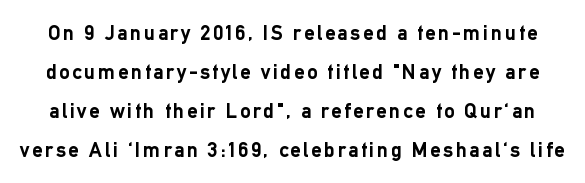
Q: Is the text bold? A: Yes.
Q: Is the text italic (slanted)? A: No, it is upright.
Q: Is the text underlined? A: No.
